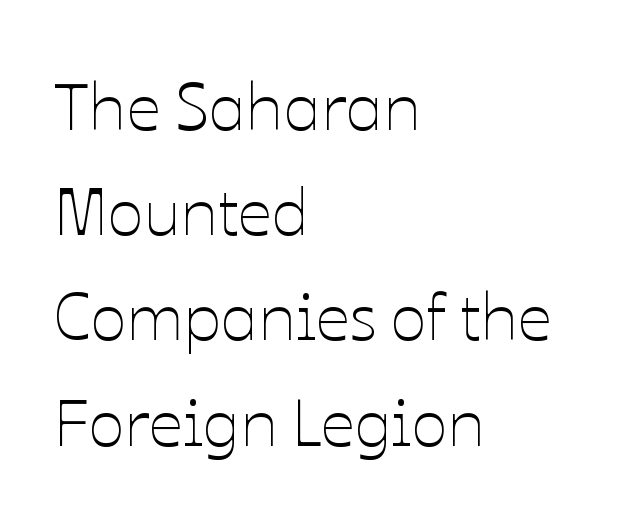
The image shows 67 px thin type, upright; set left-aligned, normal line spacing (1.57x), normal letter spacing, not underlined; low stroke contrast and a medium x-height.
